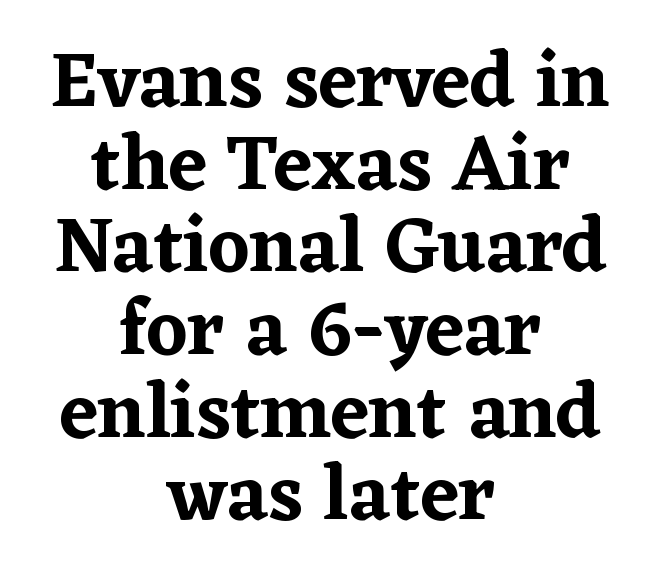
This sample uses plain, unmodified letter spacing. Only glyphs here, with clear space below each row. Italic? Not at all — the glyphs are vertical. This sample trades vertical openness for compactness between lines. Short and long lines alike share a common midpoint. The characters display serif detailing at their extremities.
